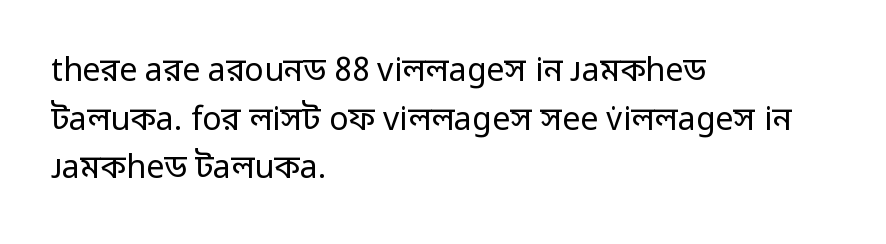
{"serif": "no", "italic": "no", "bold": "no", "weight": "regular", "width": "normal", "stroke_contrast": "low", "x_height": "medium", "monospaced": "no", "underline": "no", "align": "left", "line_spacing": "normal", "line_spacing_ratio": 1.52, "letter_spacing": "normal", "letter_spacing_em": 0.0, "glyph_px": 32}
